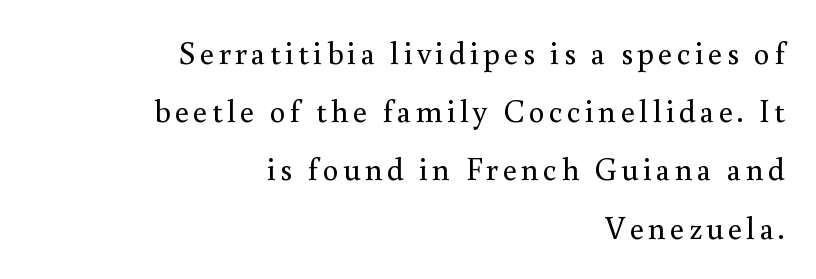
{"serif": "yes", "italic": "no", "bold": "no", "weight": "regular", "width": "normal", "stroke_contrast": "medium", "x_height": "small", "monospaced": "no", "underline": "no", "align": "right", "line_spacing_ratio": 1.82, "glyph_px": 32}
